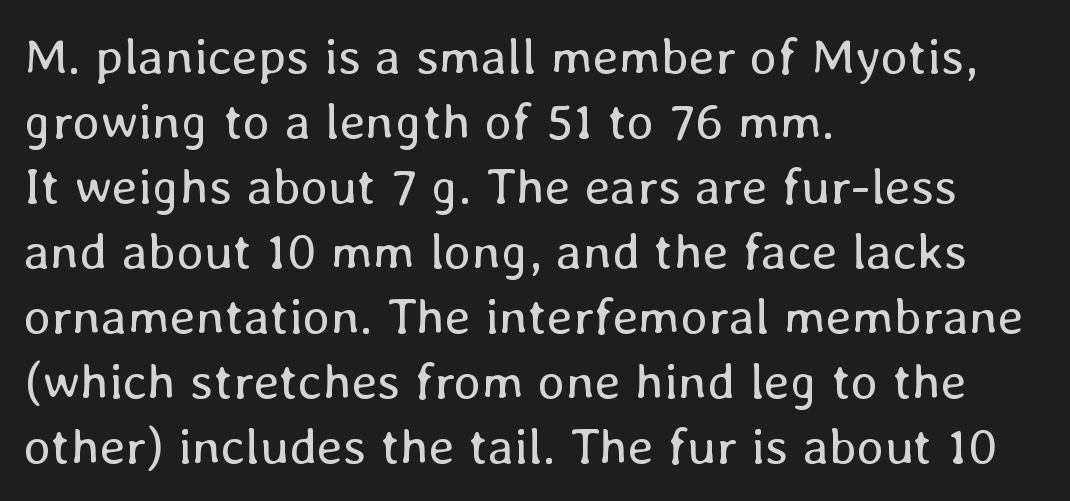
The image shows 52 px regular-weight type, upright; set left-aligned, normal line spacing (1.25x), normal letter spacing, not underlined; low stroke contrast and a medium x-height.
